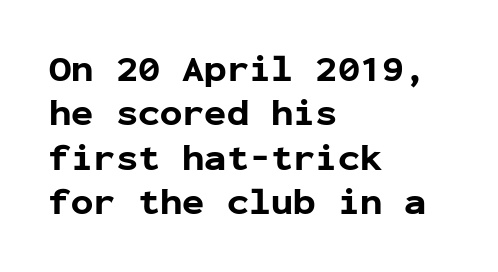
Q: Is the text bold? A: Yes.
Q: Is the text italic (slanted)? A: No, it is upright.
Q: Is the typeface a serif or a sans-serif typeface? A: Sans-serif.
Q: Is the text underlined? A: No.
Q: How is the paragraph aligned? A: Left-aligned.
Q: Is the spacing between letters normal or unusually wide? A: Normal.
Q: Width (condensed, normal, or wide)? A: Normal.
Q: Stroke contrast? A: Low.
Q: x-height? A: Medium.
Q: Monospaced? A: Yes.
